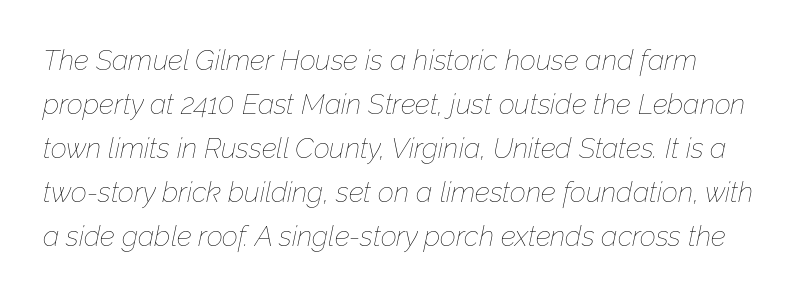
The strip under each line holds only bare page. Does the leading feel generous? No, just average. The gaps between neighbouring characters are ordinary and unremarkable. Style check: oblique. A light-to-regular cut is what we see here. You could not count columns in this text — the font is proportionally spaced.
